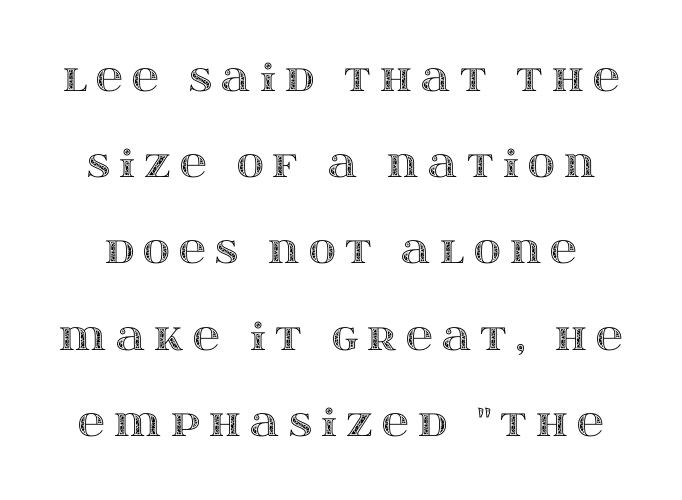
{"italic": "no", "width": "wide", "x_height": "large", "monospaced": "no", "underline": "no", "line_spacing": "loose", "line_spacing_ratio": 2.33, "letter_spacing": "wide", "letter_spacing_em": 0.25, "glyph_px": 37}
